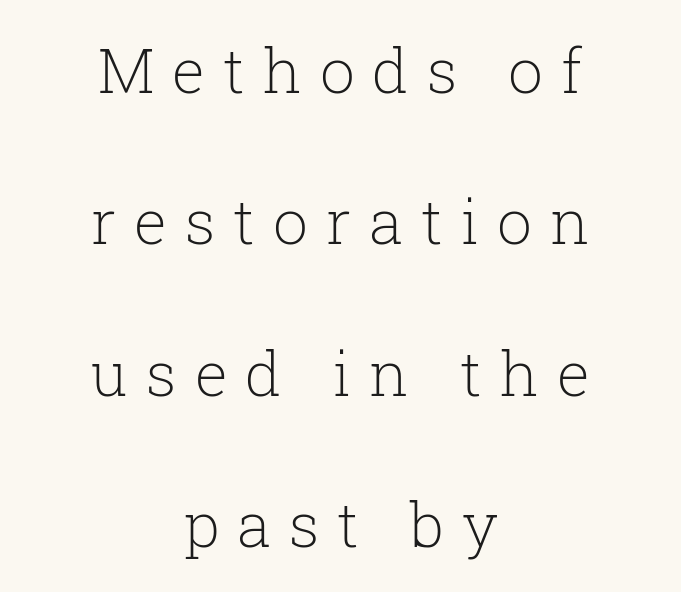
Q: Is the text bold? A: No.
Q: Is the text italic (slanted)? A: No, it is upright.
Q: Is the typeface a serif or a sans-serif typeface? A: Serif.
Q: Is the text underlined? A: No.
Q: How is the paragraph aligned? A: Centered.
Q: Is the spacing between letters normal or unusually wide? A: Unusually wide.
Q: Is the spacing between lines tight, normal or loose? A: Loose.
Q: Width (condensed, normal, or wide)? A: Normal.
Q: Stroke contrast? A: Low.
Q: x-height? A: Medium.
Q: Monospaced? A: No.
